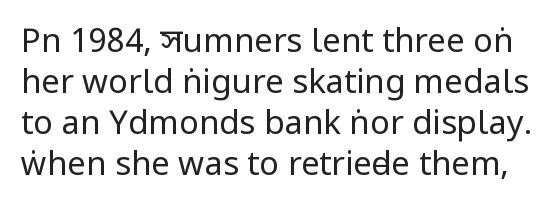
In terms of posture, this sample is upright. Is the stroke heavy? The answer is a plain regular-or-lighter. Underline: absent. Typographically, this falls in the sans-serif category.
